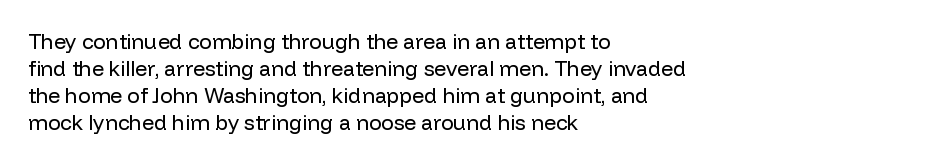
{"italic": "no", "bold": "no", "underline": "no", "align": "left", "line_spacing": "normal", "line_spacing_ratio": 1.28, "letter_spacing": "normal", "letter_spacing_em": 0.0, "glyph_px": 21}
